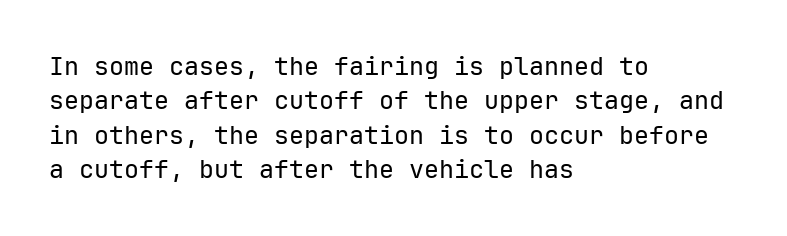
Spacing between characters is what you'd get straight out of the box. The passage shown is not underscored anywhere. The lines in this sample share a left origin and differ only in where they stop. The lines sit at an ordinary, default distance from one another. Is the type heavy? It reads as light-to-regular instead.
